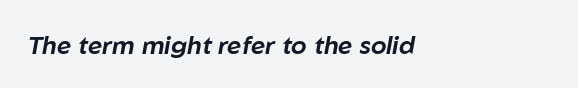
Q: Is the text italic (slanted)? A: Yes, it leans right by about 10 degrees.
Q: Is the text underlined? A: No.
Q: How is the paragraph aligned? A: Left-aligned.
Q: Is the spacing between letters normal or unusually wide? A: Normal.
